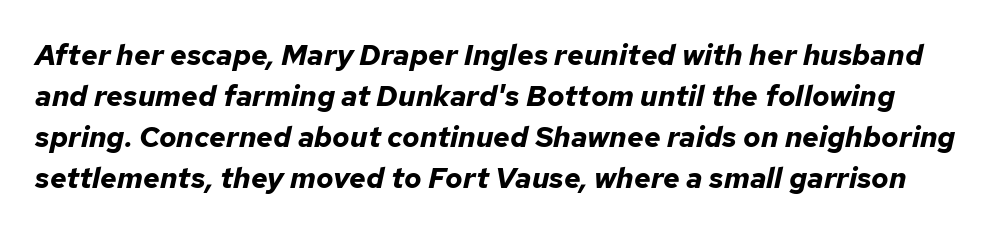
The image shows 29 px bold type, italic (leaning right); set normal line spacing (1.41x), normal letter spacing, not underlined; low stroke contrast and a medium x-height.
